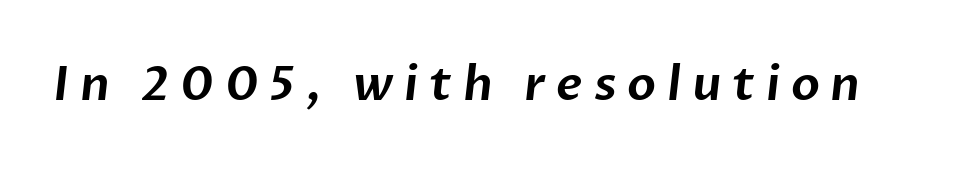
The letterforms stand isolated, each surrounded by extra space. Honestly, there is no underline to notice here at all. The face used here is proportionally spaced, like ordinary book or web type. In terms of letterform style, serifs are entirely absent.
